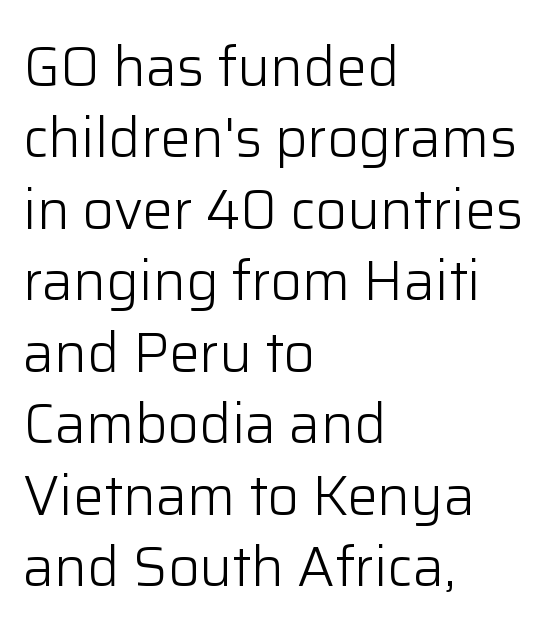
Q: Is the text bold? A: No.
Q: Is the text italic (slanted)? A: No, it is upright.
Q: Is the typeface a serif or a sans-serif typeface? A: Sans-serif.
Q: Is the text underlined? A: No.
Q: How is the paragraph aligned? A: Left-aligned.
Q: Is the spacing between letters normal or unusually wide? A: Normal.
Q: Is the spacing between lines tight, normal or loose? A: Normal.
Q: Width (condensed, normal, or wide)? A: Normal.
Q: Stroke contrast? A: Low.
Q: x-height? A: Medium.
Q: Monospaced? A: No.
